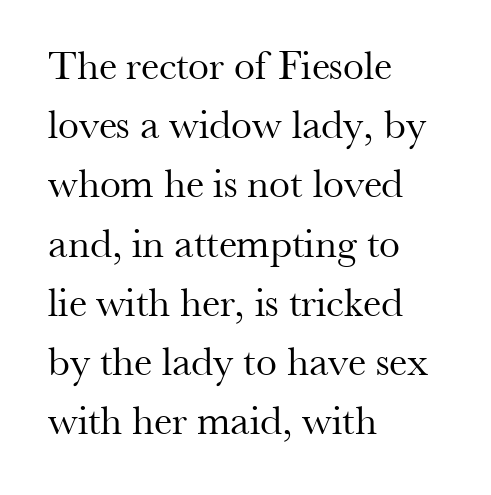
Q: Is the text bold? A: No.
Q: Is the text italic (slanted)? A: No, it is upright.
Q: Is the typeface a serif or a sans-serif typeface? A: Serif.
Q: Is the text underlined? A: No.
Q: How is the paragraph aligned? A: Left-aligned.
Q: Is the spacing between letters normal or unusually wide? A: Normal.
Q: Is the spacing between lines tight, normal or loose? A: Normal.
Q: Width (condensed, normal, or wide)? A: Normal.
Q: Stroke contrast? A: Medium.
Q: x-height? A: Small.
Q: Monospaced? A: No.
